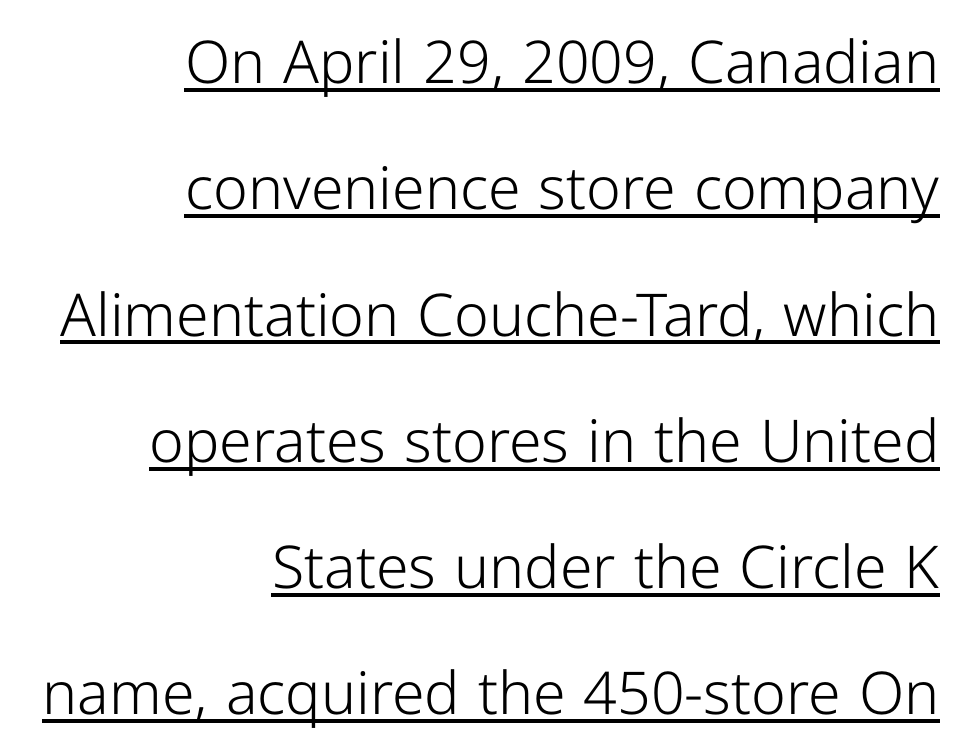
Compared with a flush-left layout, this one pins lines to the opposite, right side. Nothing sits at the stroke ends, so this counts as sans-serif. Caption: lettering with a line underneath. A typesetter would call this leading open, well beyond the default. The lettering holds an erect, upright posture throughout.
